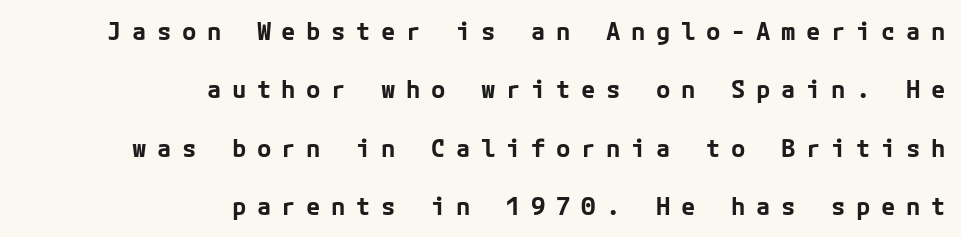
Q: Is the text bold? A: Yes.
Q: Is the text italic (slanted)? A: No, it is upright.
Q: Is the text underlined? A: No.
Q: How is the paragraph aligned? A: Right-aligned.
Q: Is the spacing between letters normal or unusually wide? A: Unusually wide.
Q: Is the spacing between lines tight, normal or loose? A: Loose.
